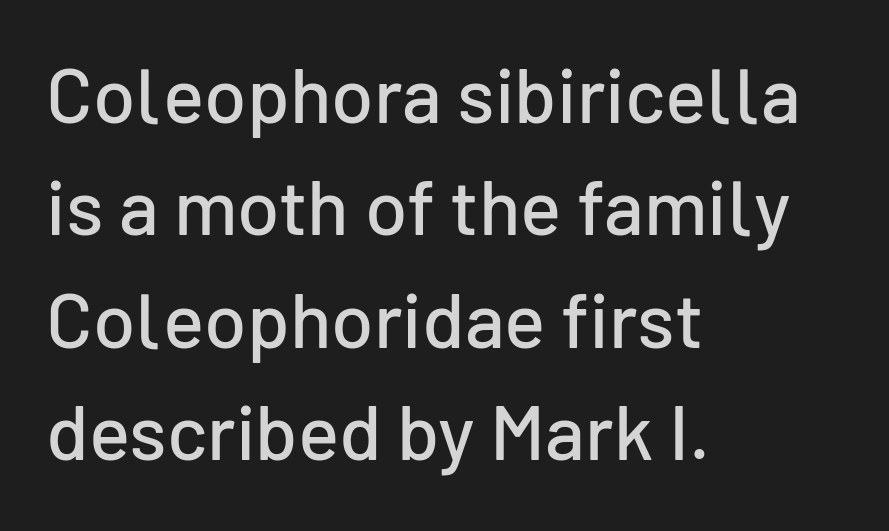
{"serif": "no", "italic": "no", "width": "normal", "stroke_contrast": "low", "x_height": "medium", "monospaced": "no", "underline": "no", "align": "left", "line_spacing": "normal", "line_spacing_ratio": 1.46, "letter_spacing": "normal", "letter_spacing_em": 0.0, "glyph_px": 77}
